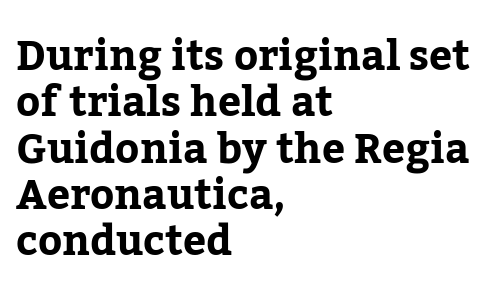
{"serif": "yes", "italic": "no", "width": "normal", "stroke_contrast": "low", "x_height": "medium", "monospaced": "no", "underline": "no", "align": "left", "line_spacing": "tight", "line_spacing_ratio": 1.13, "letter_spacing": "normal", "letter_spacing_em": 0.0, "glyph_px": 41}
